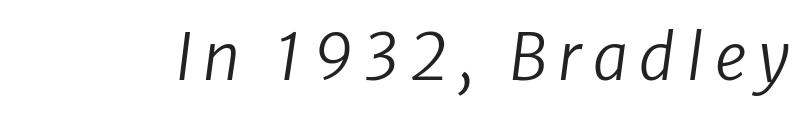
Designer's note — italics engaged. The baseline area is clear. A typesetter would call this proportional, since set widths differ per character. A light-to-regular cut is what we see here.
